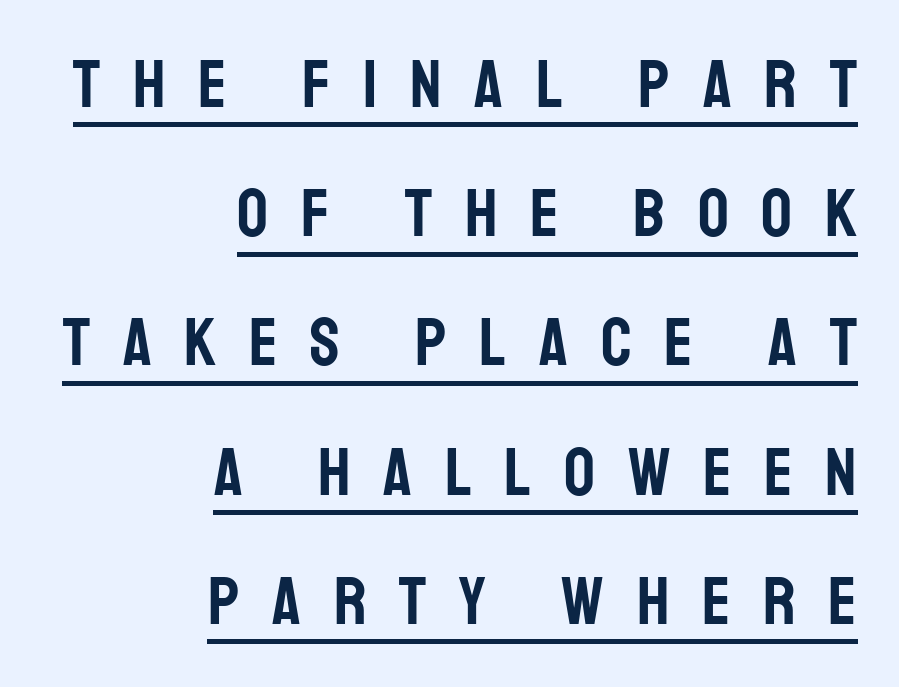
The image shows 68 px condensed sans-serif type, upright; set right-aligned, loose line spacing (1.9x), unusually wide letter spacing (+0.48 em), underlined; low stroke contrast and a large x-height.
